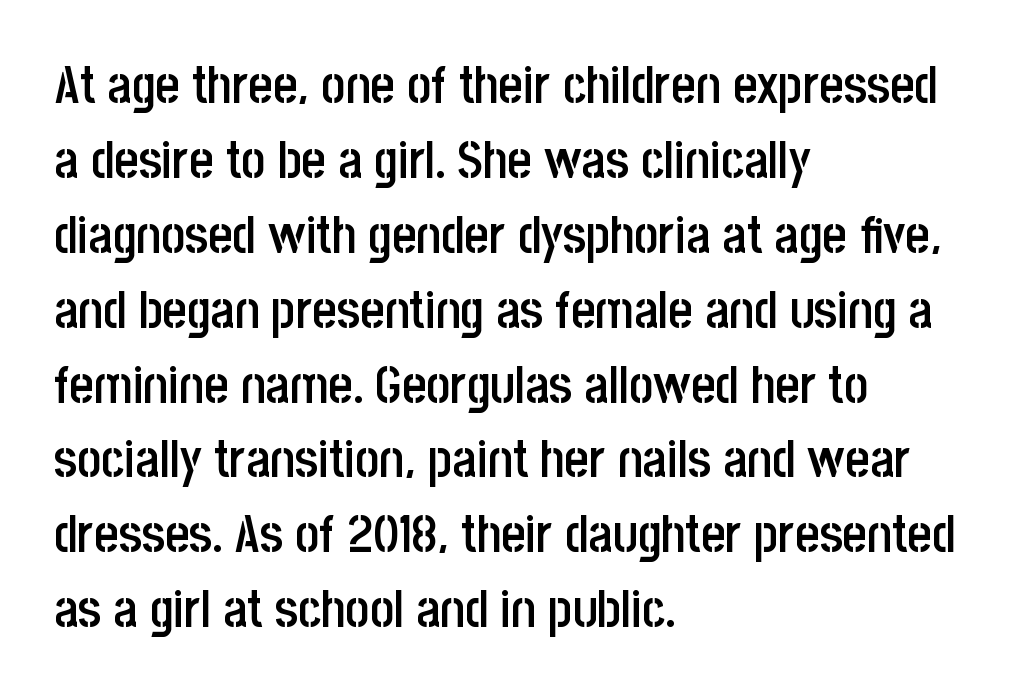
Q: Is the text bold? A: Semi-bold.
Q: Is the text italic (slanted)? A: No, it is upright.
Q: Is the typeface a serif or a sans-serif typeface? A: Sans-serif.
Q: Is the text underlined? A: No.
Q: How is the paragraph aligned? A: Left-aligned.
Q: Is the spacing between letters normal or unusually wide? A: Normal.
Q: Is the spacing between lines tight, normal or loose? A: Normal.
Q: Width (condensed, normal, or wide)? A: Condensed.
Q: Stroke contrast? A: Low.
Q: x-height? A: Large.
Q: Monospaced? A: No.
